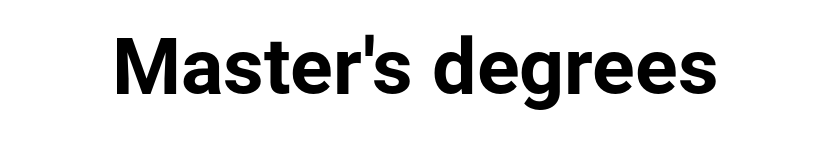
The image shows 79 px bold sans-serif type, upright; set normal letter spacing, not underlined; low stroke contrast and a medium x-height.
